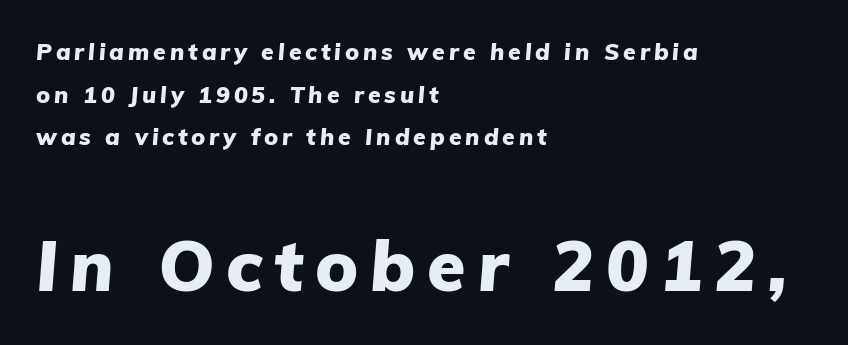
The image shows 70 px heavy type, italic (leaning right); set left-aligned, line spacing 1.85x, not underlined; the second (bottom) block is 3.04x larger; low stroke contrast and a medium x-height.
